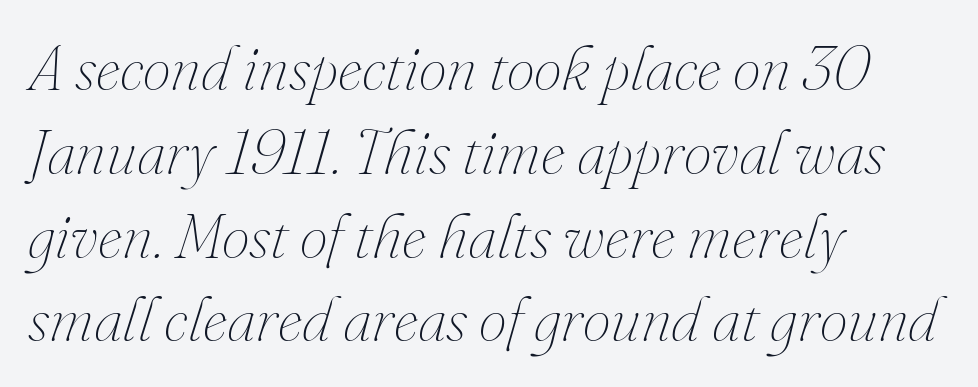
Q: Is the text bold? A: No.
Q: Is the text italic (slanted)? A: Yes, it leans right by about 16 degrees.
Q: Is the text underlined? A: No.
Q: How is the paragraph aligned? A: Left-aligned.
Q: Is the spacing between letters normal or unusually wide? A: Normal.
Q: Is the spacing between lines tight, normal or loose? A: Normal.
Q: Width (condensed, normal, or wide)? A: Normal.
Q: Stroke contrast? A: Medium.
Q: x-height? A: Small.
Q: Monospaced? A: No.
